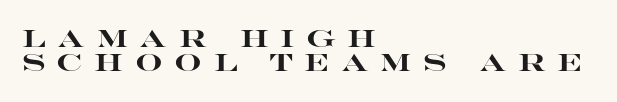
{"italic": "no", "bold": "yes", "underline": "no", "align": "left", "line_spacing": "tight", "line_spacing_ratio": 0.98, "letter_spacing": "wide", "letter_spacing_em": 0.48, "glyph_px": 24}
